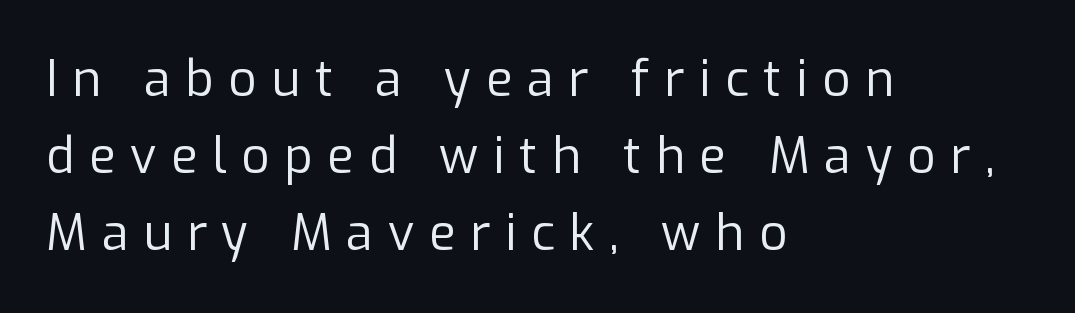
Stem width sits at or under what a default text font uses. The lines in this sample share a left origin and differ only in where they stop. This is sans-serif lettering, the kind often seen on screens and signage. This rendering features lettering with no underline. Tall strokes in this sample are plumb rather than angled.
